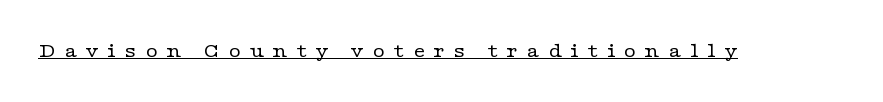
{"italic": "no", "bold": "no", "underline": "yes", "letter_spacing": "wide", "letter_spacing_em": 0.39, "glyph_px": 21}
